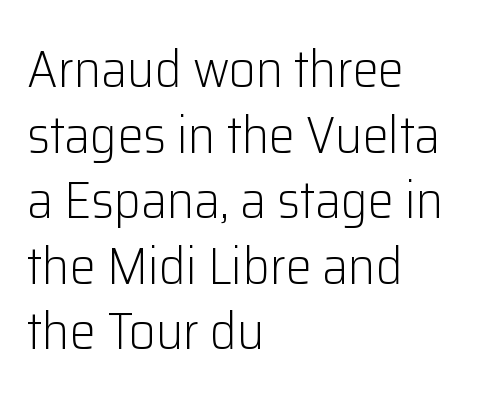
Q: Is the text bold? A: No.
Q: Is the text italic (slanted)? A: No, it is upright.
Q: Is the typeface a serif or a sans-serif typeface? A: Sans-serif.
Q: Is the text underlined? A: No.
Q: How is the paragraph aligned? A: Left-aligned.
Q: Is the spacing between letters normal or unusually wide? A: Normal.
Q: Is the spacing between lines tight, normal or loose? A: Normal.
Q: Width (condensed, normal, or wide)? A: Normal.
Q: Stroke contrast? A: Low.
Q: x-height? A: Medium.
Q: Monospaced? A: No.
